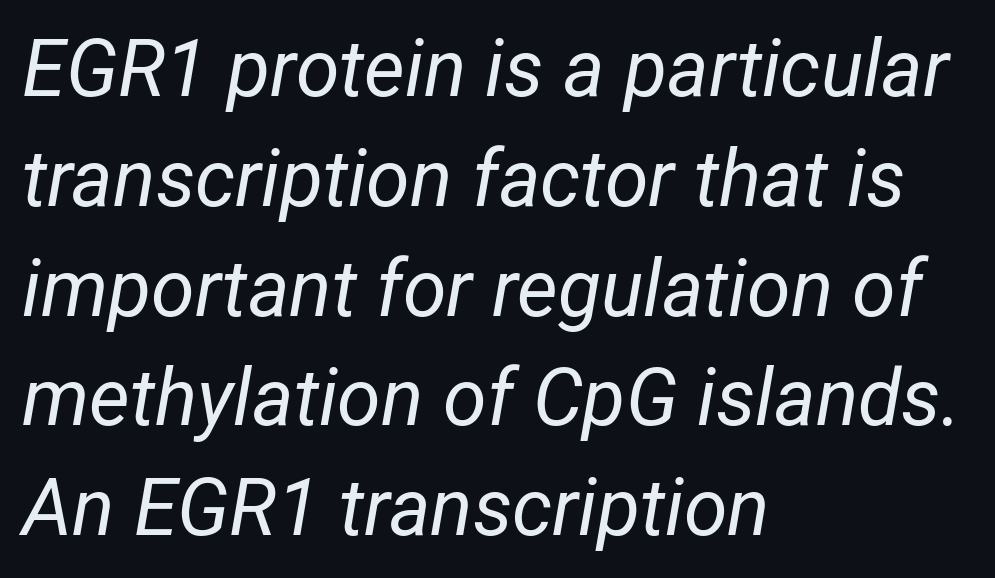
Q: Is the text bold? A: No.
Q: Is the text italic (slanted)? A: Yes, it leans right by about 12 degrees.
Q: Is the text underlined? A: No.
Q: How is the paragraph aligned? A: Left-aligned.
Q: Is the spacing between letters normal or unusually wide? A: Normal.
Q: Is the spacing between lines tight, normal or loose? A: Normal.
Q: Width (condensed, normal, or wide)? A: Condensed.
Q: Stroke contrast? A: Low.
Q: x-height? A: Medium.
Q: Monospaced? A: No.
